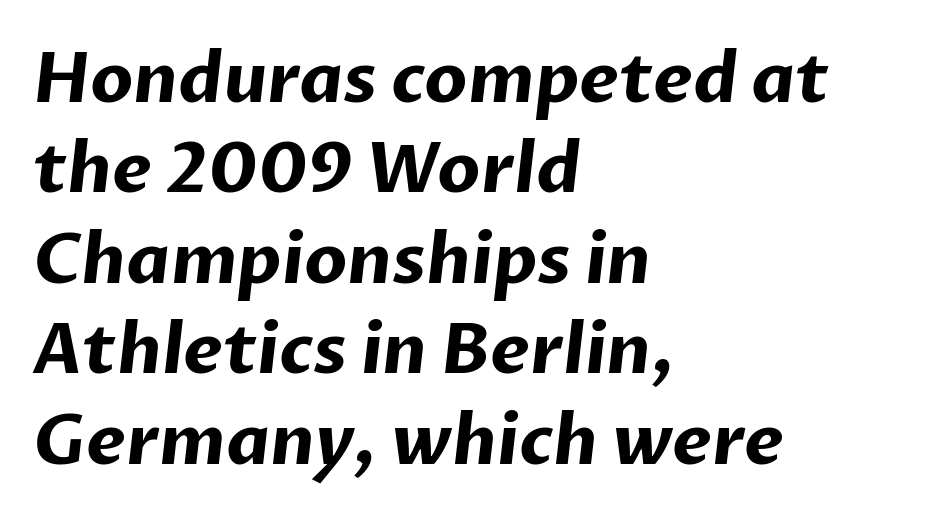
Q: Is the text bold? A: Yes.
Q: Is the typeface a serif or a sans-serif typeface? A: Sans-serif.
Q: Is the text underlined? A: No.
Q: How is the paragraph aligned? A: Left-aligned.
Q: Is the spacing between letters normal or unusually wide? A: Normal.
Q: Is the spacing between lines tight, normal or loose? A: Normal.
Q: Width (condensed, normal, or wide)? A: Normal.
Q: Stroke contrast? A: Low.
Q: x-height? A: Medium.
Q: Monospaced? A: No.
